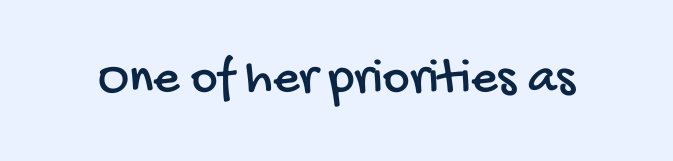
Q: Is the typeface a serif or a sans-serif typeface? A: Sans-serif.
Q: Is the text underlined? A: No.
Q: Is the spacing between letters normal or unusually wide? A: Normal.
Q: Width (condensed, normal, or wide)? A: Condensed.
Q: Stroke contrast? A: Low.
Q: x-height? A: Large.
Q: Monospaced? A: No.
